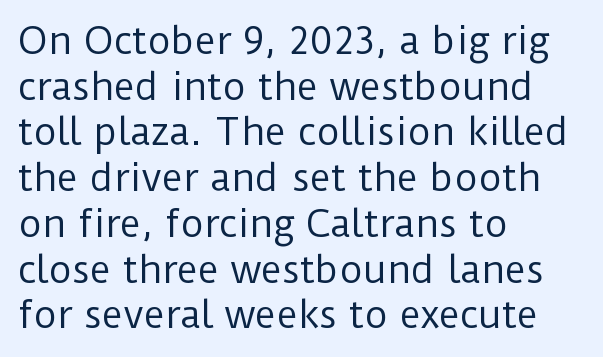
{"serif": "no", "italic": "no", "bold": "no", "weight": "regular", "width": "normal", "stroke_contrast": "low", "x_height": "medium", "monospaced": "no", "underline": "no", "align": "left", "line_spacing": "normal", "line_spacing_ratio": 1.27, "letter_spacing": "normal", "letter_spacing_em": 0.0, "glyph_px": 36}
